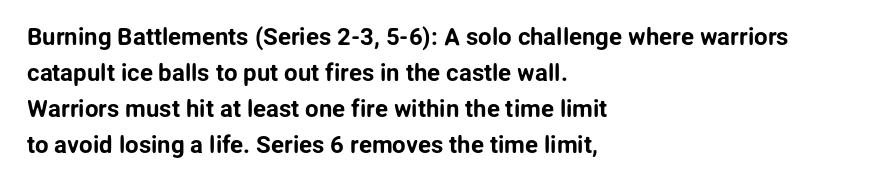
You can tell it's not italic because the verticals are truly vertical. Whoever set this chose a conventional vertical rhythm. The line texture is even and compact thanks to regular tracking. Each row of text sits above clean, open space.
